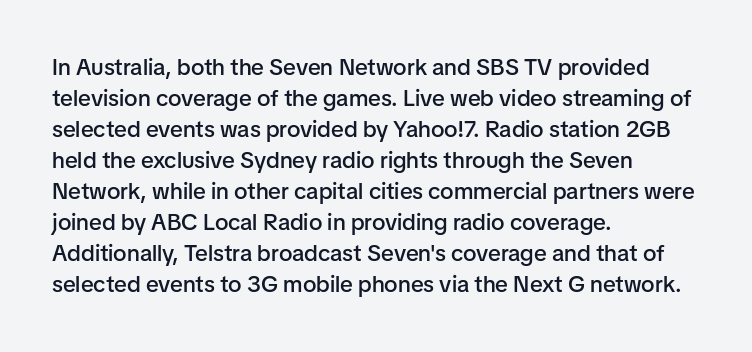
The image shows 23 px text type, upright; set left-aligned, normal line spacing (1.35x), normal letter spacing, not underlined.
